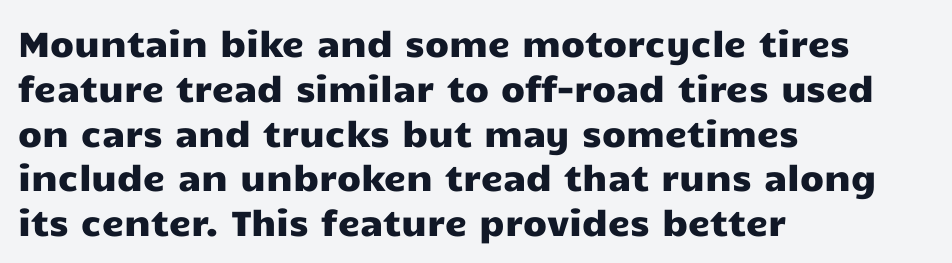
{"serif": "no", "italic": "no", "width": "wide", "stroke_contrast": "low", "x_height": "medium", "monospaced": "no", "underline": "no", "align": "left", "line_spacing": "normal", "line_spacing_ratio": 1.28, "letter_spacing": "normal", "letter_spacing_em": 0.0, "glyph_px": 35}
